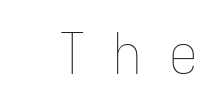
The image shows 57 px thin, condensed type, upright, monospaced; set unusually wide letter spacing (+0.47 em), not underlined; low stroke contrast and a medium x-height.
